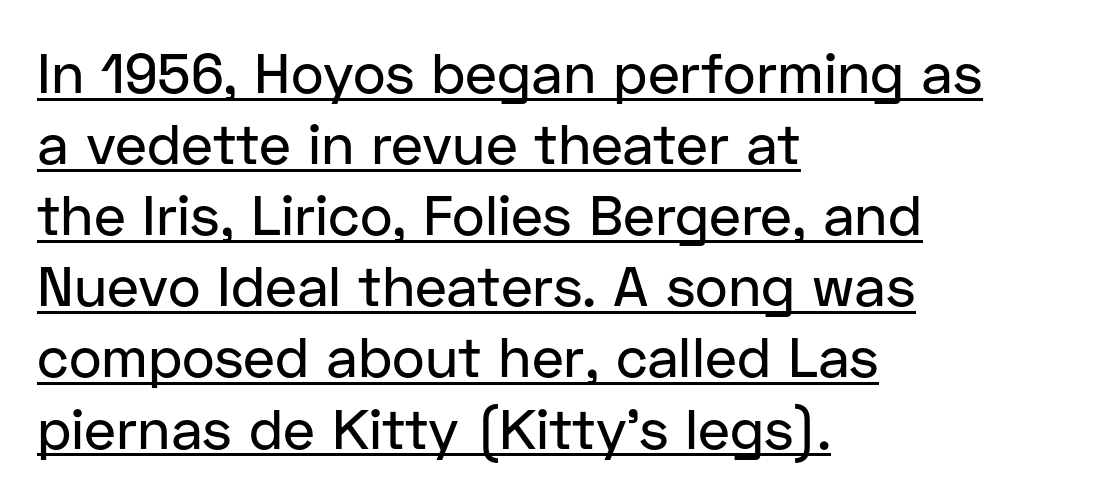
The image shows 56 px sans-serif type, upright; set left-aligned, normal line spacing (1.27x), normal letter spacing, underlined; low stroke contrast and a medium x-height.
